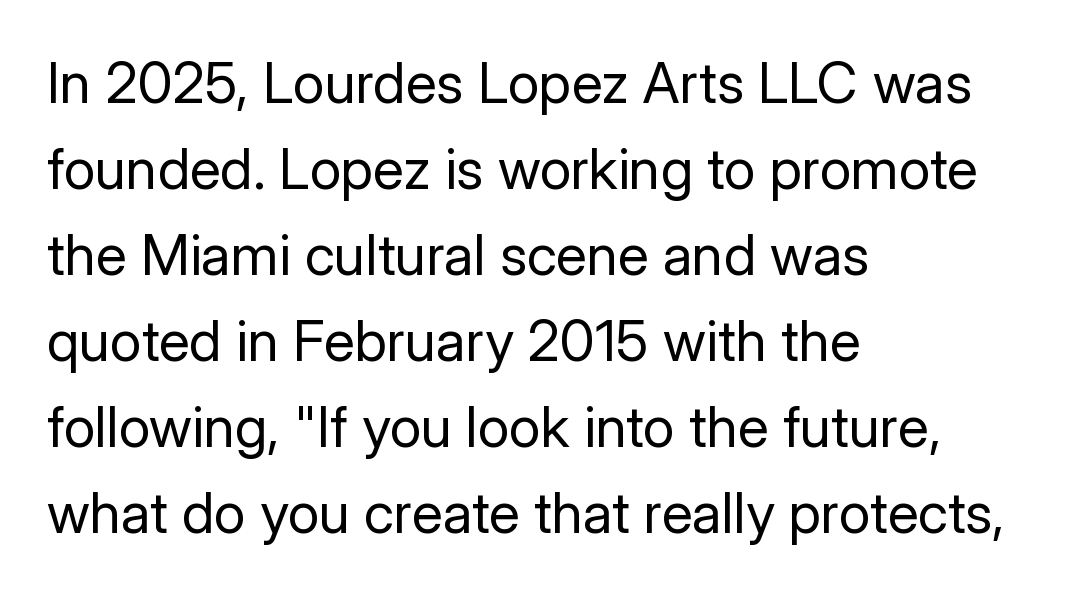
Q: Is the text bold? A: No.
Q: Is the text italic (slanted)? A: No, it is upright.
Q: Is the typeface a serif or a sans-serif typeface? A: Sans-serif.
Q: Is the text underlined? A: No.
Q: How is the paragraph aligned? A: Left-aligned.
Q: Is the spacing between letters normal or unusually wide? A: Normal.
Q: Is the spacing between lines tight, normal or loose? A: Normal.
Q: Width (condensed, normal, or wide)? A: Normal.
Q: Stroke contrast? A: Low.
Q: x-height? A: Medium.
Q: Monospaced? A: No.
